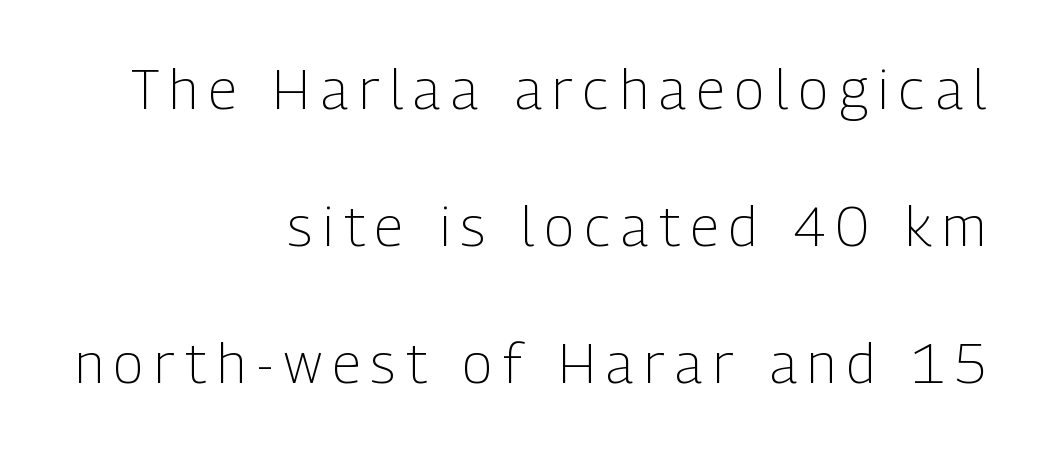
{"serif": "no", "italic": "no", "bold": "no", "weight": "light", "width": "condensed", "stroke_contrast": "low", "x_height": "medium", "monospaced": "no", "underline": "no", "align": "right", "line_spacing": "loose", "line_spacing_ratio": 2.49, "letter_spacing": "wide", "letter_spacing_em": 0.2, "glyph_px": 55}
